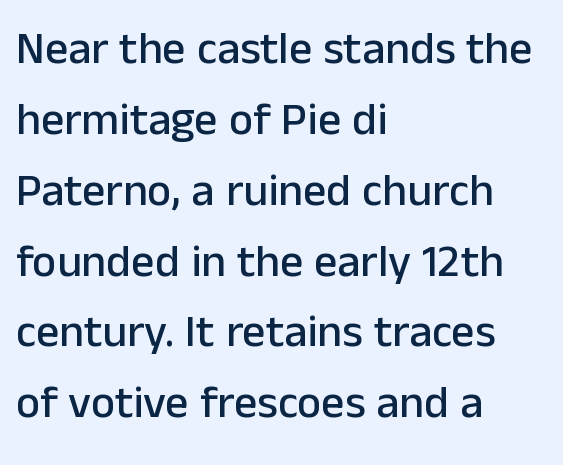
Does the lettering tilt? It doesn't — this is upright. Reading down the column, the eye jumps a familiar distance to each next line. Underlining? Definitely not there. This rendering leaves character spacing at its baseline value. Each letter keeps its own natural width here, so spacing adapts to shape. Visually the block forms a straight wall on the left and a jagged coastline on the right.
